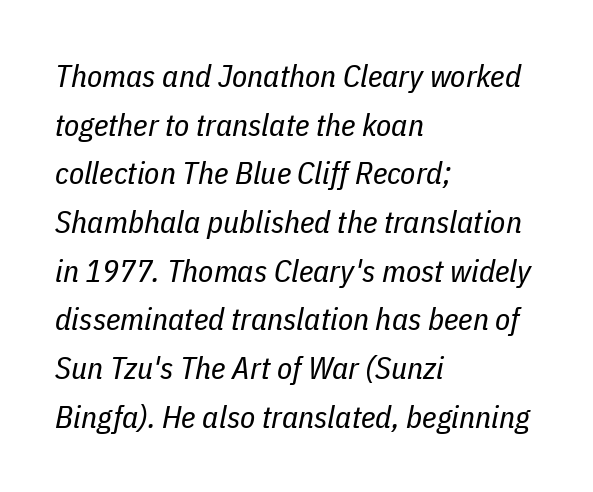
The image shows 31 px regular-weight, condensed type, italic (leaning right); set left-aligned, normal line spacing (1.57x), normal letter spacing, not underlined; low stroke contrast and a medium x-height.
